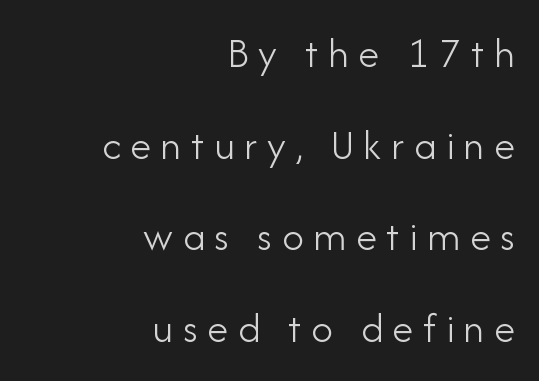
Q: Is the text bold? A: No.
Q: Is the text italic (slanted)? A: No, it is upright.
Q: Is the typeface a serif or a sans-serif typeface? A: Sans-serif.
Q: Is the text underlined? A: No.
Q: How is the paragraph aligned? A: Right-aligned.
Q: Is the spacing between letters normal or unusually wide? A: Unusually wide.
Q: Is the spacing between lines tight, normal or loose? A: Loose.
Q: Width (condensed, normal, or wide)? A: Normal.
Q: Stroke contrast? A: Low.
Q: x-height? A: Small.
Q: Monospaced? A: No.
